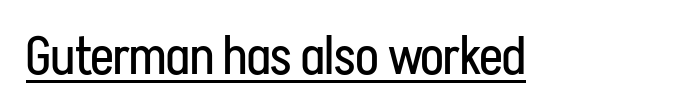
Q: Is the text bold? A: No.
Q: Is the text italic (slanted)? A: No, it is upright.
Q: Is the typeface a serif or a sans-serif typeface? A: Sans-serif.
Q: Is the text underlined? A: Yes.
Q: Is the spacing between letters normal or unusually wide? A: Normal.
Q: Width (condensed, normal, or wide)? A: Condensed.
Q: Stroke contrast? A: Low.
Q: x-height? A: Medium.
Q: Monospaced? A: No.
